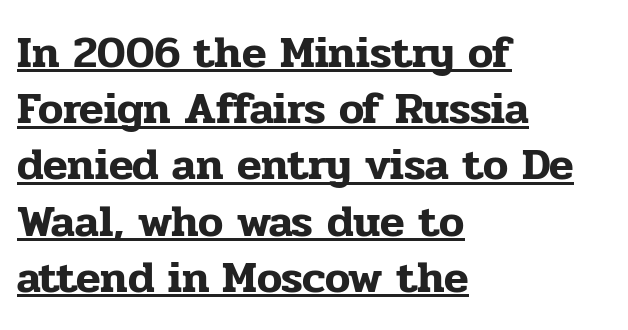
Q: Is the text italic (slanted)? A: No, it is upright.
Q: Is the typeface a serif or a sans-serif typeface? A: Serif.
Q: Is the text underlined? A: Yes.
Q: How is the paragraph aligned? A: Left-aligned.
Q: Is the spacing between letters normal or unusually wide? A: Normal.
Q: Is the spacing between lines tight, normal or loose? A: Normal.
Q: Width (condensed, normal, or wide)? A: Normal.
Q: Stroke contrast? A: Low.
Q: x-height? A: Medium.
Q: Monospaced? A: No.
